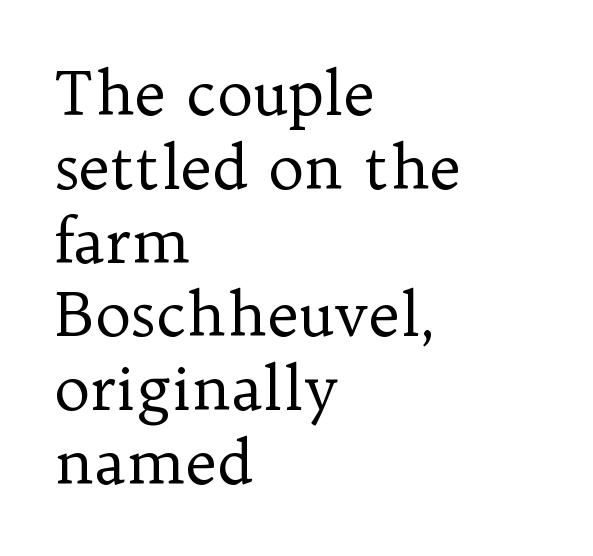
{"serif": "yes", "italic": "no", "bold": "no", "weight": "regular", "width": "normal", "stroke_contrast": "low", "x_height": "medium", "monospaced": "no", "underline": "no", "align": "left", "line_spacing_ratio": 1.21, "letter_spacing": "normal", "letter_spacing_em": 0.0, "glyph_px": 61}
